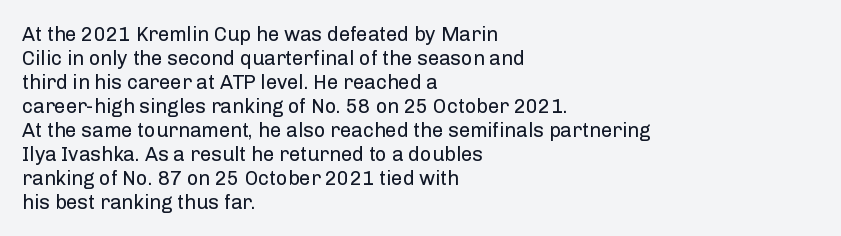
Q: Is the text bold? A: No.
Q: Is the text italic (slanted)? A: No, it is upright.
Q: Is the text underlined? A: No.
Q: How is the paragraph aligned? A: Left-aligned.
Q: Is the spacing between letters normal or unusually wide? A: Normal.
